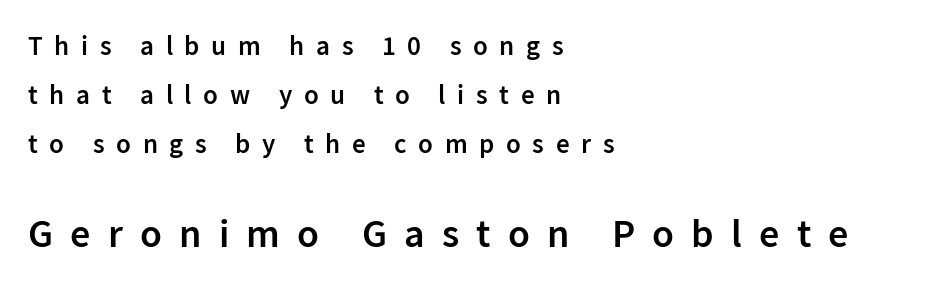
Typographically, this falls in the sans-serif category. Short and long lines alike share a common starting point at left. The glyphs have the mass of a demibold cut, below bold. Looks like regular typesetting: each glyph gets only the width it needs. The rendering inserts visible extra space after every character.
